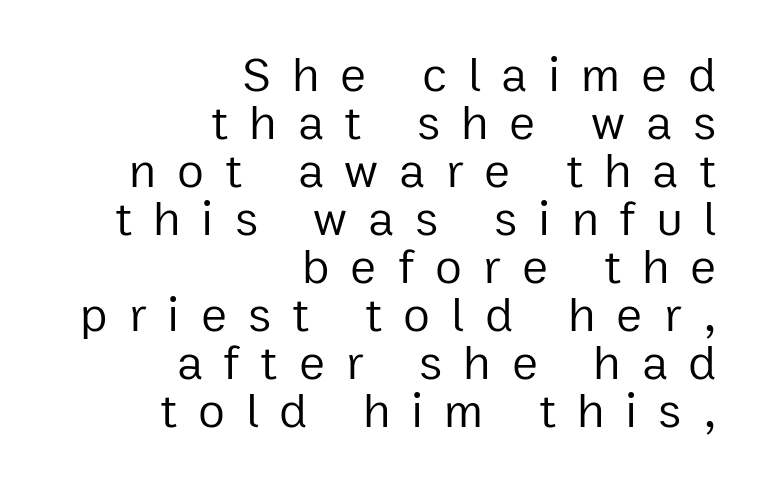
The image shows 49 px regular-weight sans-serif type, upright; set right-aligned, tight line spacing (0.98x), unusually wide letter spacing (+0.43 em), not underlined; low stroke contrast and a medium x-height.
